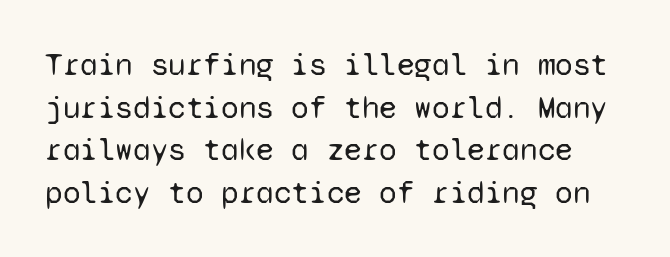
Q: Is the text bold? A: No.
Q: Is the text italic (slanted)? A: No, it is upright.
Q: Is the typeface a serif or a sans-serif typeface? A: Sans-serif.
Q: Is the text underlined? A: No.
Q: Is the spacing between letters normal or unusually wide? A: Normal.
Q: Is the spacing between lines tight, normal or loose? A: Normal.
Q: Width (condensed, normal, or wide)? A: Normal.
Q: Stroke contrast? A: Low.
Q: x-height? A: Medium.
Q: Monospaced? A: Yes.
